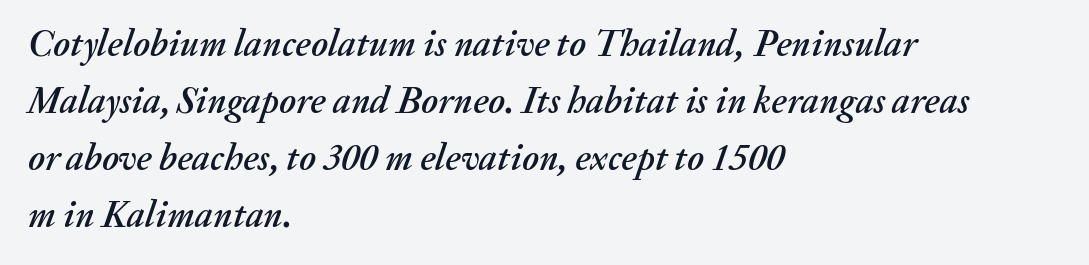
Q: Is the text italic (slanted)? A: Yes, it leans right by about 20 degrees.
Q: Is the text underlined? A: No.
Q: How is the paragraph aligned? A: Left-aligned.
Q: Is the spacing between letters normal or unusually wide? A: Normal.
Q: Is the spacing between lines tight, normal or loose? A: Normal.
Q: Width (condensed, normal, or wide)? A: Normal.
Q: Stroke contrast? A: Medium.
Q: x-height? A: Medium.
Q: Monospaced? A: No.
